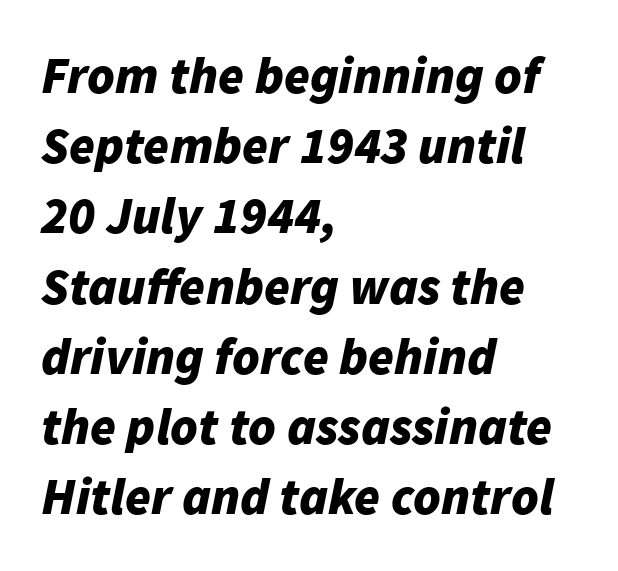
Tracking here is standard; glyphs follow each other at the usual distance. Students, this is bold: see how much ink each stroke carries. Left-aligned paragraph, ragged on the right. Here the designer chose a conventional face with non-uniform glyph widths.
